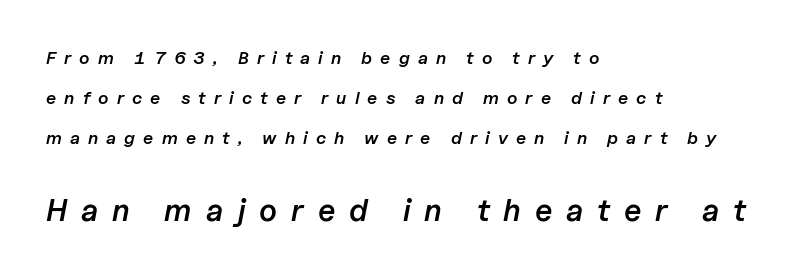
The image shows 31 px semibold type, italic (leaning right); set left-aligned, loose line spacing (2.22x), unusually wide letter spacing (+0.45 em), not underlined; the second (bottom) block is 1.72x larger; low stroke contrast and a medium x-height.
